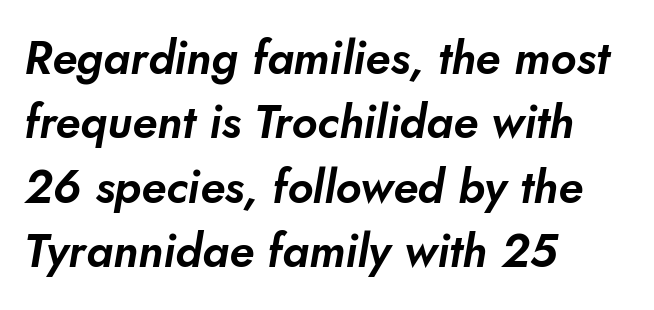
The image shows 46 px sans-serif type; set left-aligned, normal line spacing (1.4x), normal letter spacing, not underlined; low stroke contrast and a small x-height.
